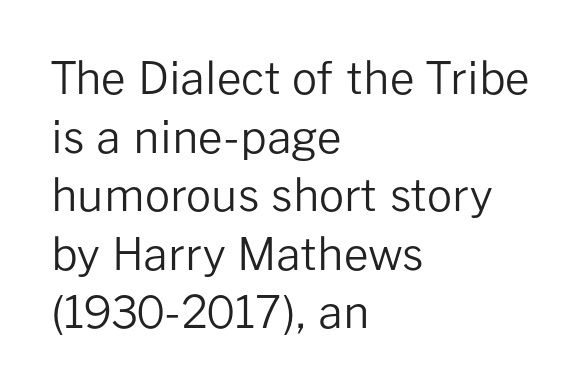
The typeface chosen for these lines omits serifs. Whoever set this chose a conventional vertical rhythm. Layout note: lines flush left. Think standard paragraph weight, or any step lighter than that. Spacing verdict: proportional, widths tailored to each character.
